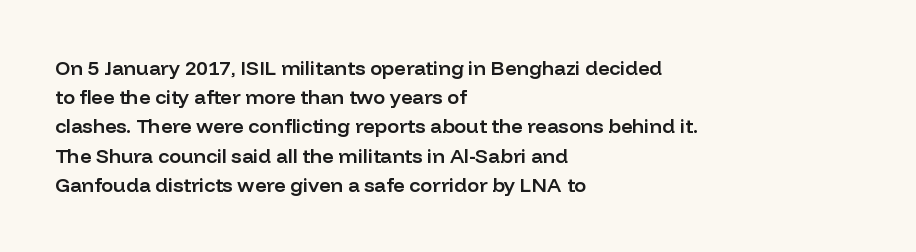
The image shows 20 px text type, upright; set left-aligned, normal line spacing (1.46x), normal letter spacing, not underlined.
